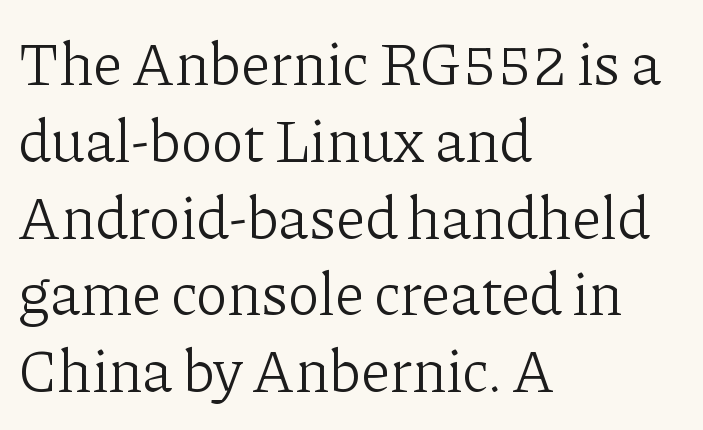
The image shows 60 px light serif type, upright; set left-aligned, normal line spacing (1.28x), normal letter spacing, not underlined; low stroke contrast and a medium x-height.
